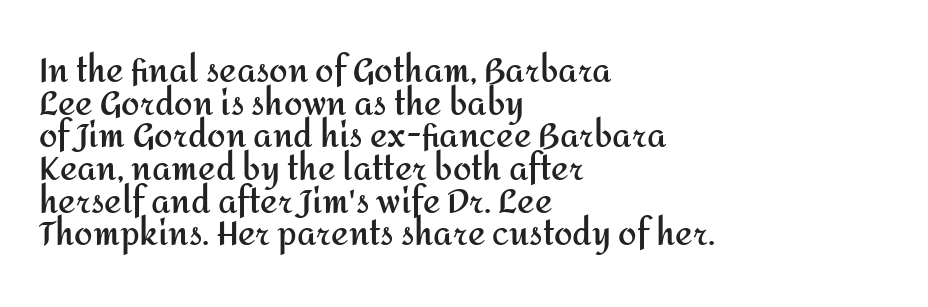
{"serif": "no", "italic": "no", "bold": "yes", "weight": "semibold", "width": "normal", "stroke_contrast": "medium", "x_height": "medium", "monospaced": "no", "underline": "no", "align": "left", "line_spacing": "tight", "line_spacing_ratio": 0.99, "letter_spacing": "normal", "letter_spacing_em": 0.0, "glyph_px": 33}
